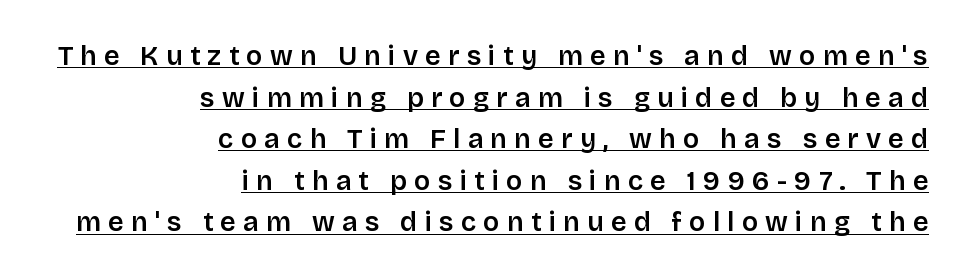
Quick note: interline space is typical. Rendered with straight, roman letterforms. The rendering uses a semibold face; strokes are thickened but not to full bold. Short and long lines alike share a common ending point at right. Someone cranked the tracking dial way up on this one. Notice how a bar underscores the lettering throughout.
